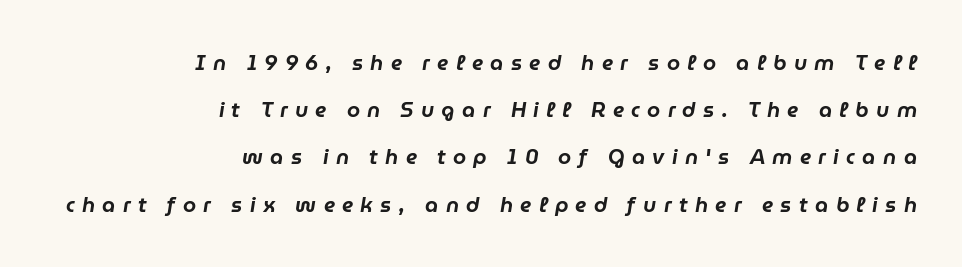
{"italic": "yes", "lean": "right", "slant_degrees": 9, "underline": "no", "align": "right", "line_spacing": "loose", "line_spacing_ratio": 2.25, "letter_spacing": "wide", "letter_spacing_em": 0.35, "glyph_px": 21}
